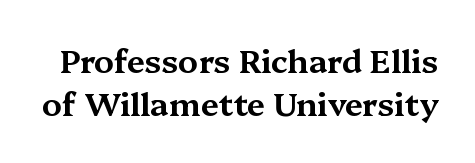
This sample uses plain, unmodified letter spacing. Lines of text with bare space underneath. Line spacing here is normal. You can tell it's not italic because the verticals are truly vertical. Is this a fixed-width face? No — the glyphs have proportional, varying widths.
